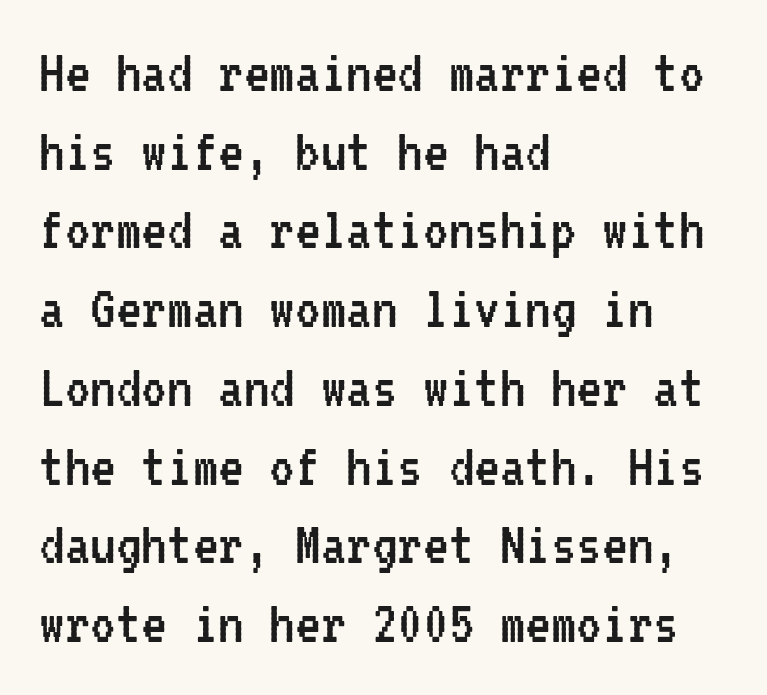
Q: Is the text bold? A: No.
Q: Is the text italic (slanted)? A: No, it is upright.
Q: Is the typeface a serif or a sans-serif typeface? A: Sans-serif.
Q: Is the text underlined? A: No.
Q: How is the paragraph aligned? A: Left-aligned.
Q: Is the spacing between letters normal or unusually wide? A: Normal.
Q: Width (condensed, normal, or wide)? A: Condensed.
Q: Stroke contrast? A: Low.
Q: x-height? A: Medium.
Q: Monospaced? A: Yes.
